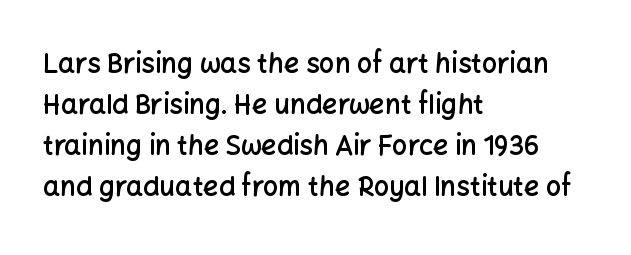
Does extra space separate the letters? No, they use regular spacing. Line spacing here is normal. Visually the block forms a straight wall on the left and a jagged coastline on the right. Unlike italic type, these characters show no tilt at all. The face used here is a semibold: visibly heavier than regular, lighter than bold. The foot of each line stays bare and open.
